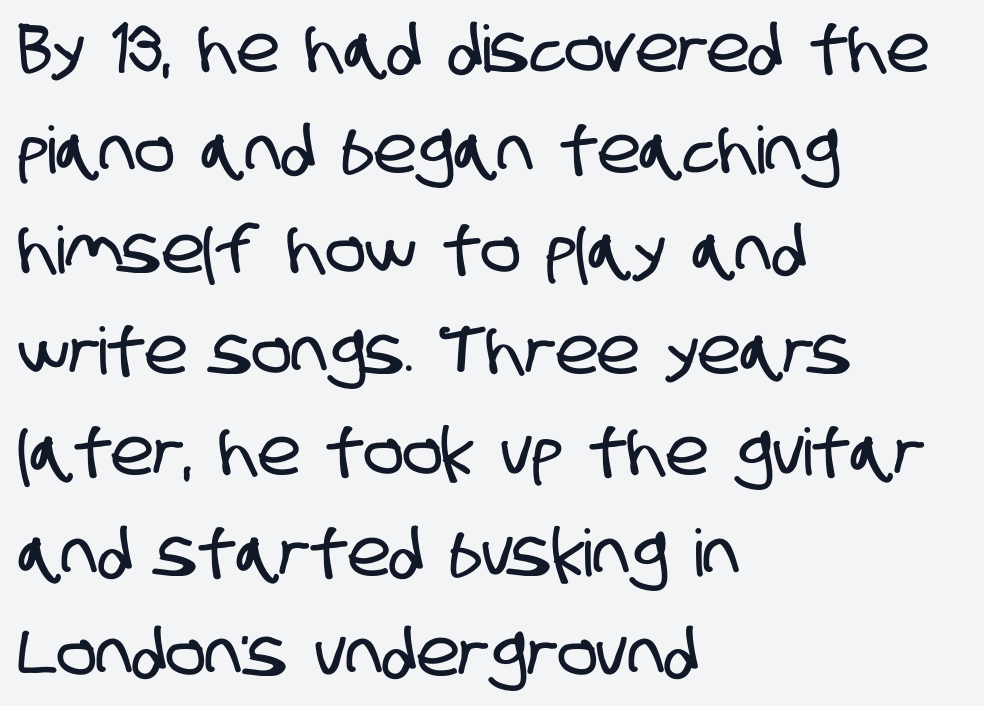
Which margin do the lines hug? The left one — the right edge is uneven. You could call the tracking neutral — neither tight nor loose. This sample uses a sans-serif face. Compared with typical paragraphs, the rows here are spaced about the same. Character widths vary here, with narrow letters taking less room than wide ones.
